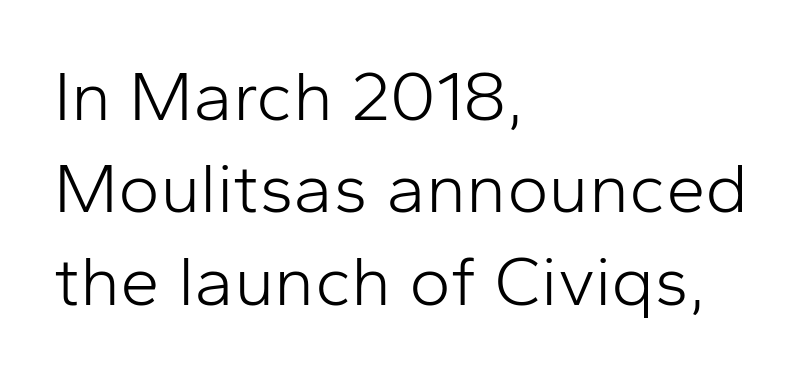
The image shows 71 px light sans-serif type, upright; set left-aligned, normal line spacing (1.3x), normal letter spacing, not underlined; low stroke contrast and a medium x-height.
